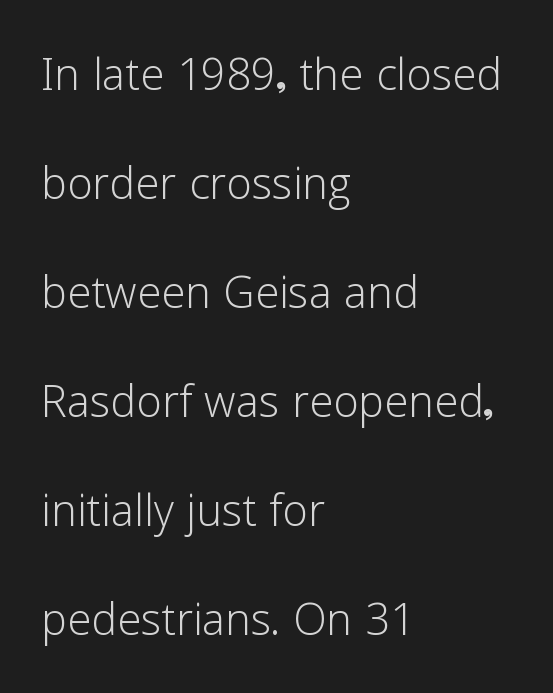
{"serif": "no", "italic": "no", "bold": "no", "weight": "light", "width": "normal", "stroke_contrast": "low", "x_height": "medium", "monospaced": "no", "underline": "no", "align": "left", "line_spacing_ratio": 1.88, "letter_spacing": "normal", "letter_spacing_em": 0.0, "glyph_px": 58}
